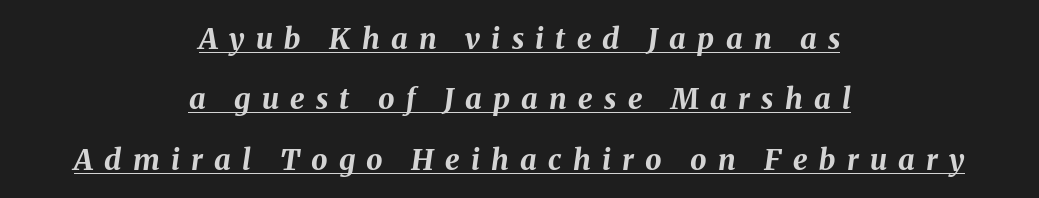
{"italic": "yes", "lean": "right", "slant_degrees": 8, "bold": "yes", "weight": "bold", "width": "normal", "stroke_contrast": "medium", "x_height": "medium", "monospaced": "no", "underline": "yes", "align": "center", "line_spacing": "loose", "line_spacing_ratio": 2.08, "letter_spacing": "wide", "letter_spacing_em": 0.39, "glyph_px": 29}
